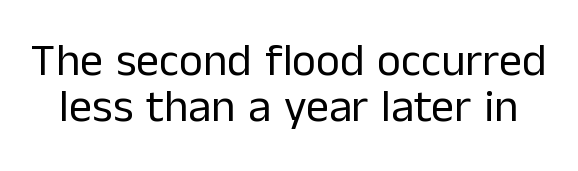
Note the varied advance widths — an 'i' is clearly narrower than an 'm'. Default kerning and tracking; the words read as compact shapes. The glyphs are unaccompanied by any horizontal stroke below them. The designer went with a sans here, leaving each stem footless. This sample uses an upright cut, with every glyph sitting square on the baseline.
